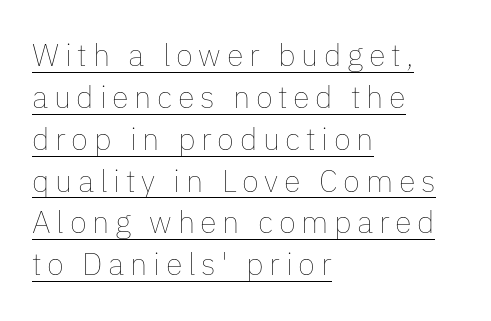
The image shows 31 px thin type, upright; set left-aligned, normal line spacing (1.35x), underlined; low stroke contrast and a medium x-height.
